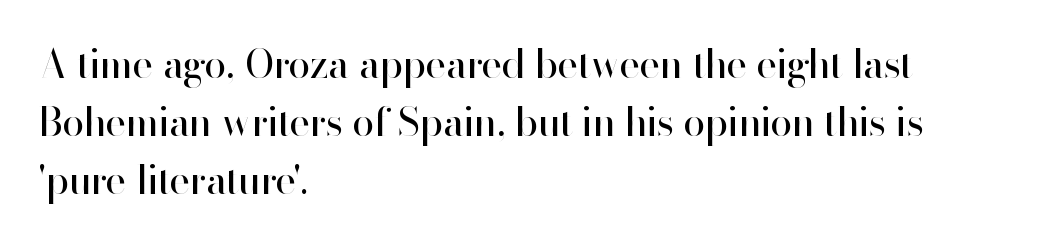
The image shows 40 px regular-weight sans-serif type, upright; set left-aligned, normal line spacing (1.45x), normal letter spacing, not underlined; high stroke contrast and a small x-height.
